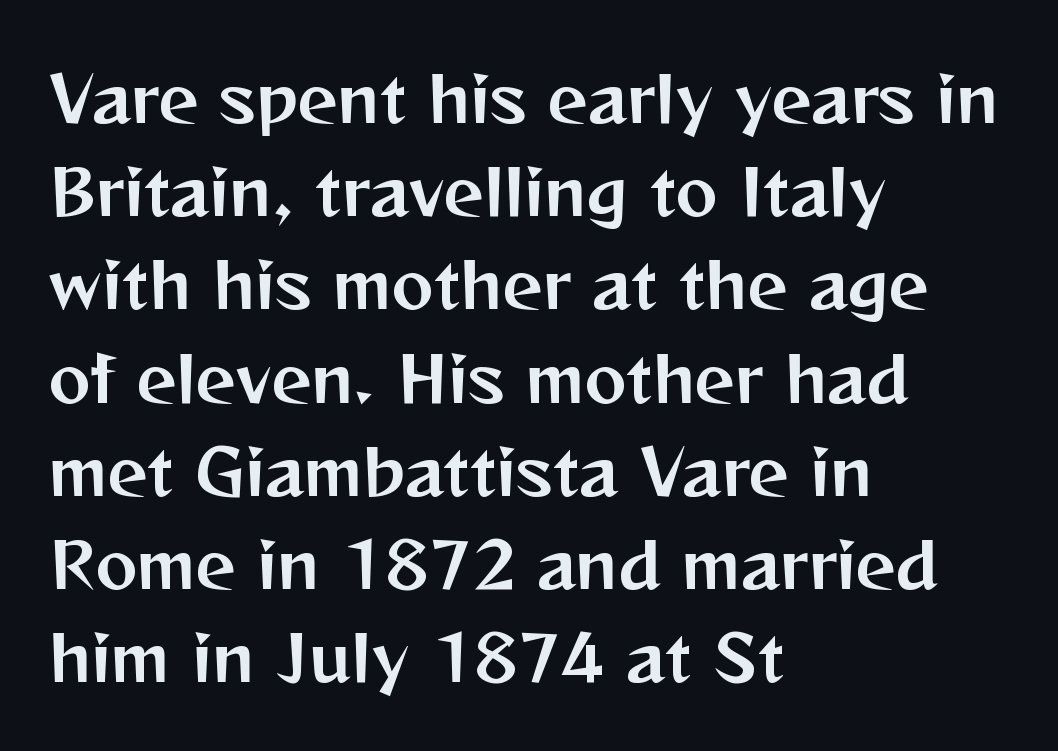
Unlike italic type, these characters show no tilt at all. Letters rest on an invisible, unmarked baseline. The font family rendered here belongs to the sans-serif group. Think of a printed novel: that variable character pitch is what you see here. Spacing between characters is what you'd get straight out of the box. The rendering uses a moderate line-height, typical for paragraphs.
